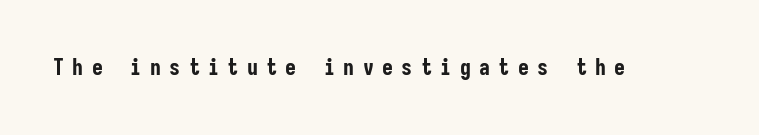
The image shows 22 px bold type, upright; set unusually wide letter spacing (+0.38 em), not underlined.
